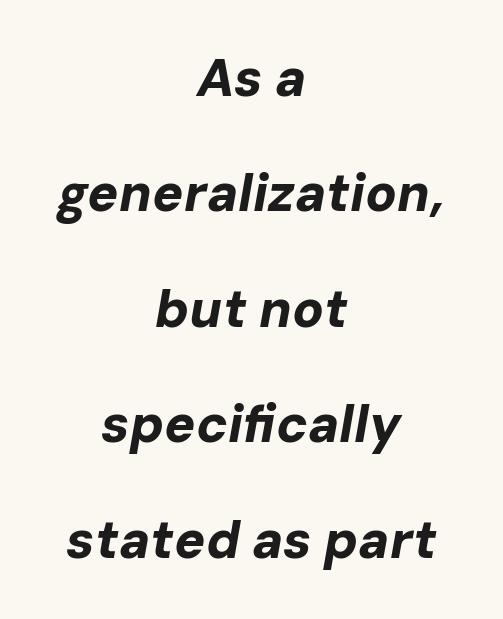
The image shows 52 px bold type, italic (leaning right); set centered, loose line spacing (2.22x), normal letter spacing, not underlined; low stroke contrast and a medium x-height.
